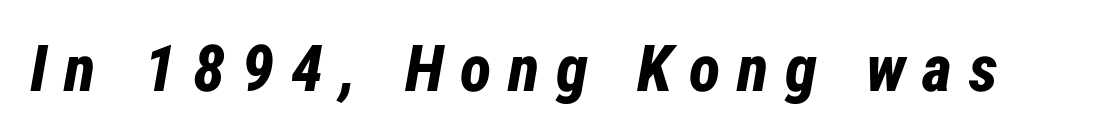
Rendered with sloped, italic letterforms. Caption: expanded tracking, letters set apart. Note the varied advance widths — an 'i' is clearly narrower than an 'm'. Strokes here are thick enough to call this a true bold.
